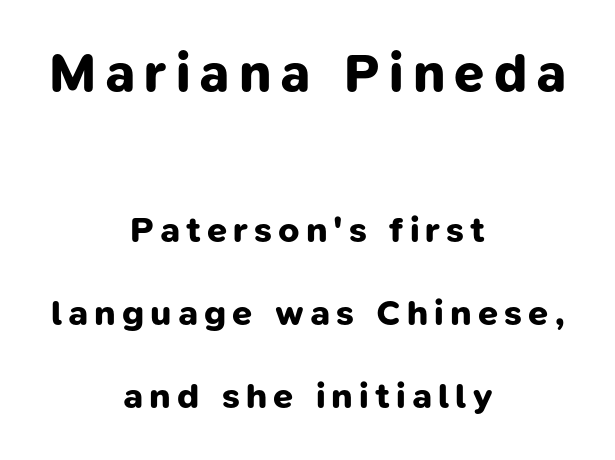
{"serif": "no", "bold": "yes", "weight": "bold", "width": "normal", "stroke_contrast": "low", "x_height": "medium", "monospaced": "no", "underline": "no", "align": "center", "line_spacing": "loose", "line_spacing_ratio": 2.31, "larger_block": "first", "size_ratio": 1.5, "glyph_px": 54}
